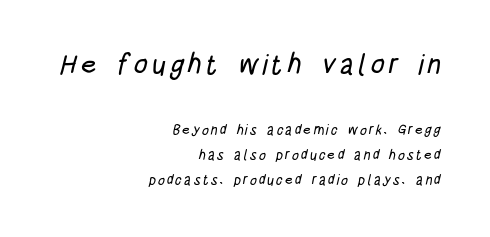
Q: Is the typeface a serif or a sans-serif typeface? A: Sans-serif.
Q: Is the text underlined? A: No.
Q: How is the paragraph aligned? A: Right-aligned.
Q: Which block of text is set in a larger size, the first (top) or the second (bottom)? A: The first (top) one.
Q: Width (condensed, normal, or wide)? A: Condensed.
Q: Stroke contrast? A: Low.
Q: x-height? A: Large.
Q: Monospaced? A: No.
